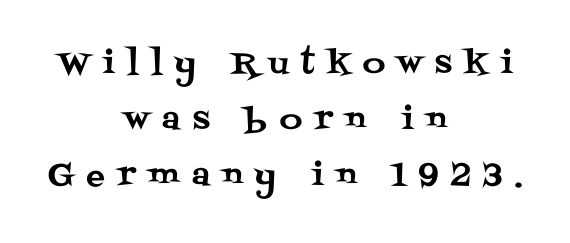
{"serif": "yes", "italic": "no", "width": "normal", "stroke_contrast": "medium", "x_height": "large", "monospaced": "no", "underline": "no", "align": "center", "line_spacing_ratio": 1.81, "letter_spacing": "wide", "letter_spacing_em": 0.41, "glyph_px": 31}
